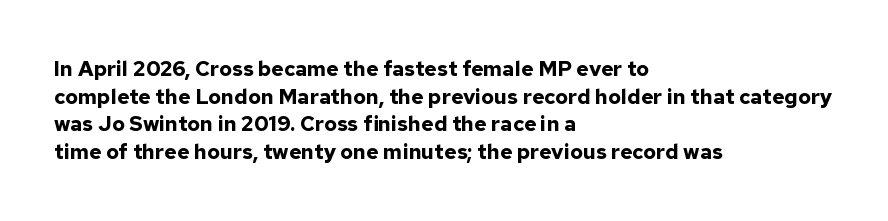
It's the straight-up-and-down kind of type. The words here are not underlined. Summary of vertical rhythm: regular, with standard interline spacing. Alignment: flush left. The rendering keeps characters at their native spacing.
